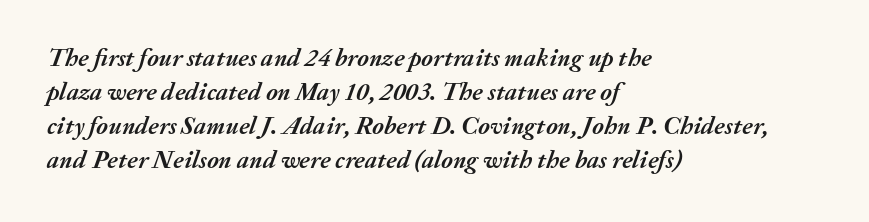
The image shows 25 px bold type, italic (leaning right); set left-aligned, normal line spacing (1.36x), normal letter spacing, not underlined.
